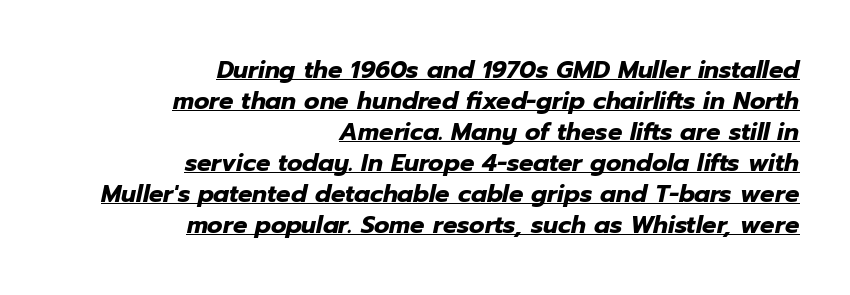
{"italic": "yes", "lean": "right", "slant_degrees": 12, "bold": "yes", "underline": "yes", "align": "right", "line_spacing": "normal", "line_spacing_ratio": 1.29, "letter_spacing": "normal", "letter_spacing_em": 0.0, "glyph_px": 24}
